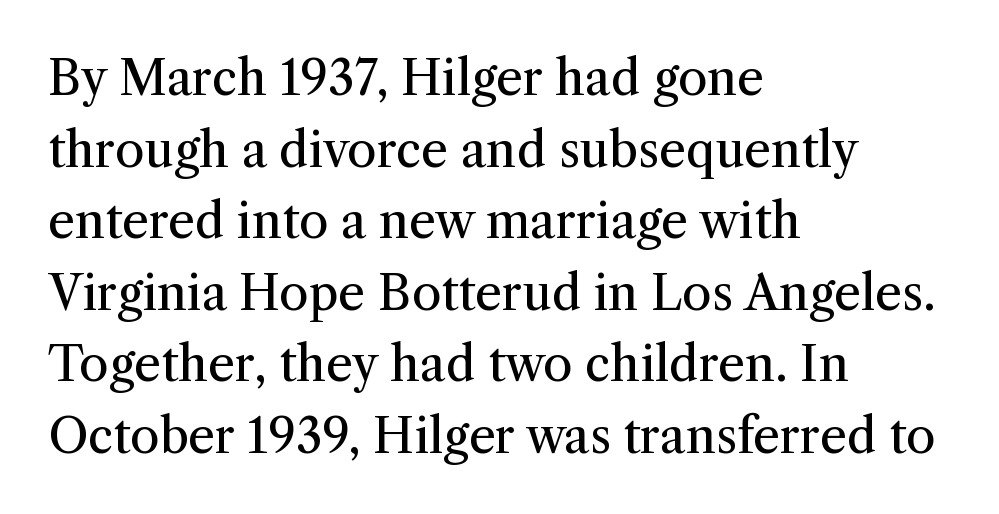
Q: Is the text bold? A: No.
Q: Is the text italic (slanted)? A: No, it is upright.
Q: Is the typeface a serif or a sans-serif typeface? A: Serif.
Q: Is the text underlined? A: No.
Q: How is the paragraph aligned? A: Left-aligned.
Q: Is the spacing between letters normal or unusually wide? A: Normal.
Q: Is the spacing between lines tight, normal or loose? A: Normal.
Q: Width (condensed, normal, or wide)? A: Normal.
Q: Stroke contrast? A: Medium.
Q: x-height? A: Medium.
Q: Monospaced? A: No.
